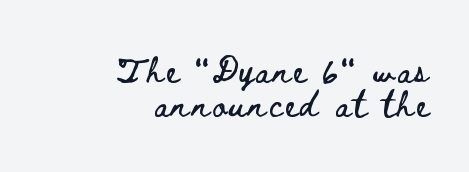
Whoever set this chose a conventional vertical rhythm. Visually the block forms a straight wall on the right and a jagged coastline on the left. Just letters on the line, the space beneath them empty.
